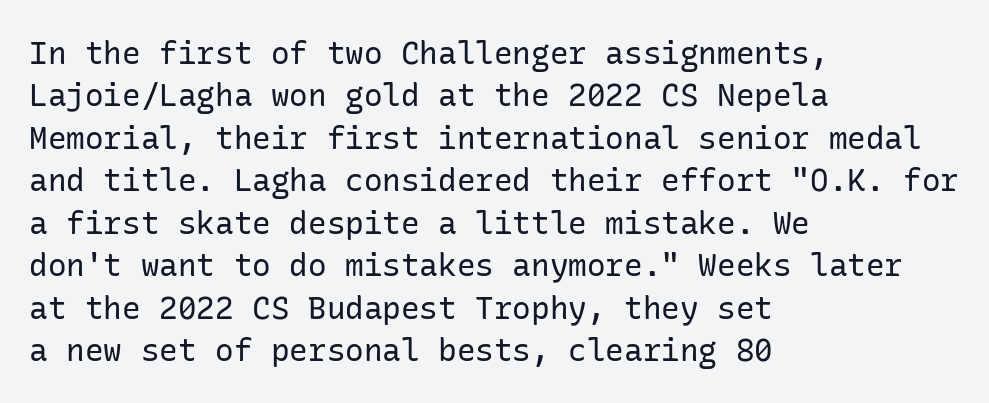
The image shows 31 px regular-weight sans-serif type, upright; set left-aligned, normal line spacing (1.37x), normal letter spacing, not underlined; low stroke contrast and a medium x-height.
